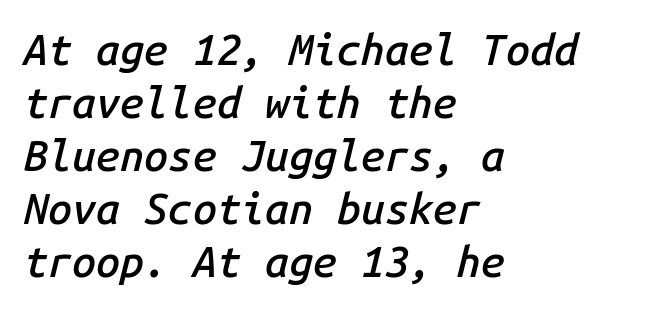
Line beginnings align vertically; line endings do not. Tall strokes in this sample are angled rather than plumb. The foot of each line stays bare and open. Firm but not heavy-handed strokes: this text is semibold. You could count columns in this text — the font is strictly monospaced.
